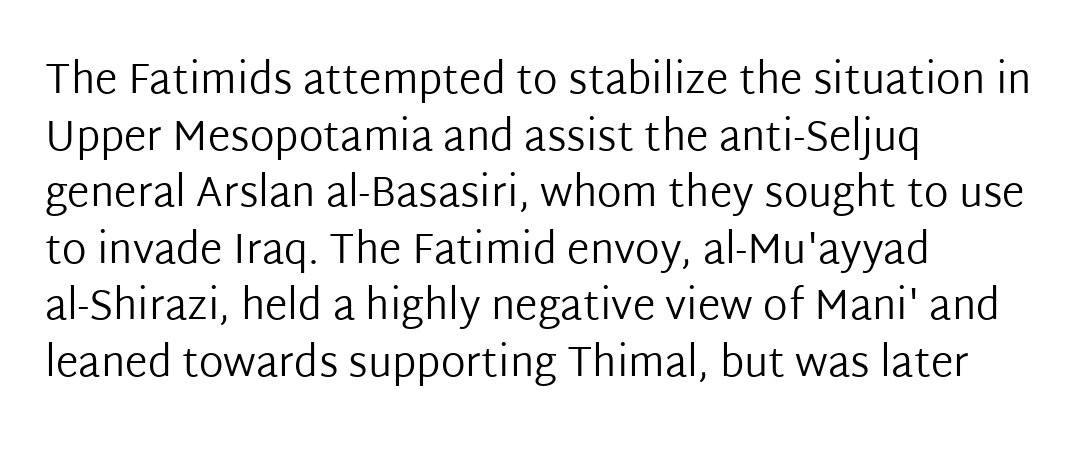
Is there any slant? The stems are plumb. The passage shown is typeset with a sans-serif family. Note the varied advance widths — an 'i' is clearly narrower than an 'm'. Each word holds together tightly as a unit, with standard inter-letter gaps. Each stroke keeps to a modest, everyday thickness or less. Honestly, the row spacing looks completely unremarkable.
